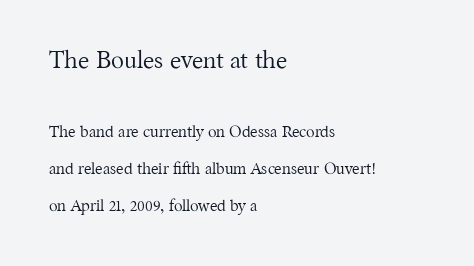
The image shows 24 px text type, upright; set left-aligned, loose line spacing (2.32x), normal letter spacing, not underlined; the first (top) block is 1.5x larger.
